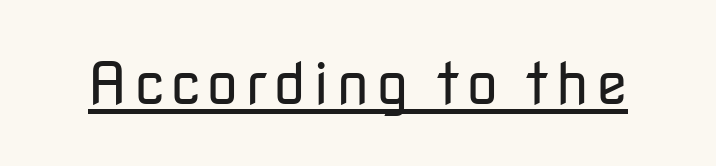
{"serif": "no", "italic": "no", "bold": "no", "weight": "regular", "width": "normal", "stroke_contrast": "low", "x_height": "medium", "monospaced": "no", "underline": "yes", "glyph_px": 58}
